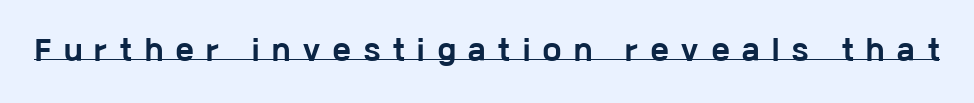
Q: Is the text bold? A: Yes.
Q: Is the text italic (slanted)? A: No, it is upright.
Q: Is the text underlined? A: Yes.
Q: Is the spacing between letters normal or unusually wide? A: Unusually wide.
